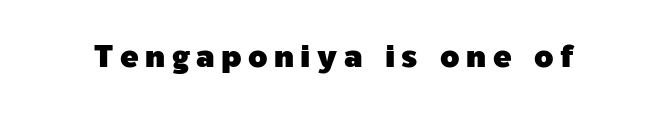
{"serif": "no", "italic": "no", "width": "normal", "x_height": "medium", "monospaced": "no", "underline": "no", "letter_spacing": "wide", "letter_spacing_em": 0.21, "glyph_px": 31}
